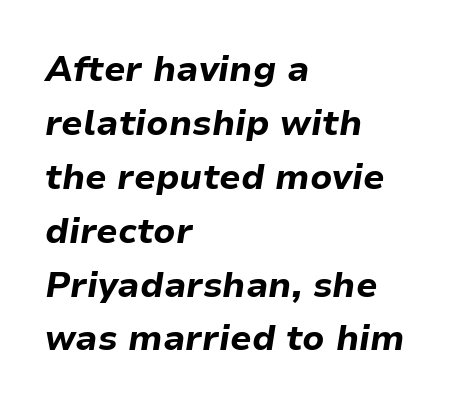
The image shows 35 px bold type, italic (leaning right); set left-aligned, normal line spacing (1.54x), normal letter spacing, not underlined; low stroke contrast and a medium x-height.
